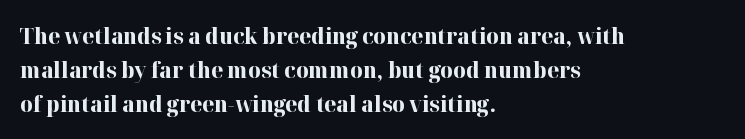
The image shows 22 px bold type, upright; set left-aligned, normal line spacing (1.54x), normal letter spacing, not underlined.
